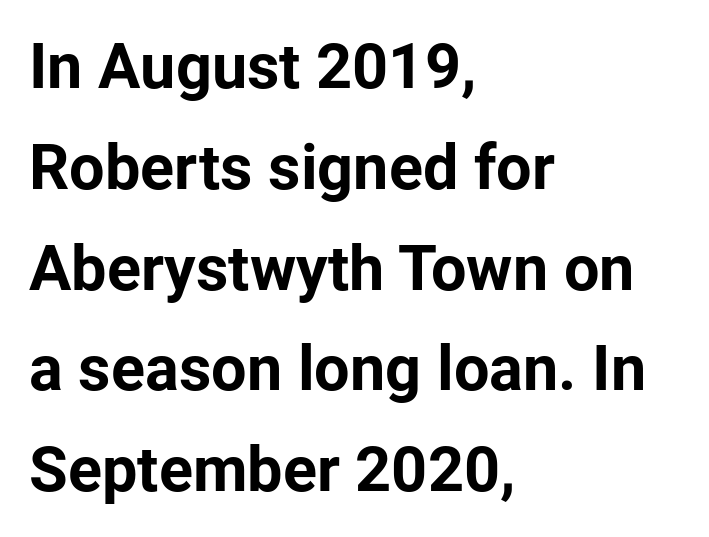
Letterform terminals end flat and unadorned throughout the passage. Type without underlining. Look at the stroke-to-counter ratio: heavy, a bold. Note the varied advance widths — an 'i' is clearly narrower than an 'm'. The paragraph shown leans on its left margin.
